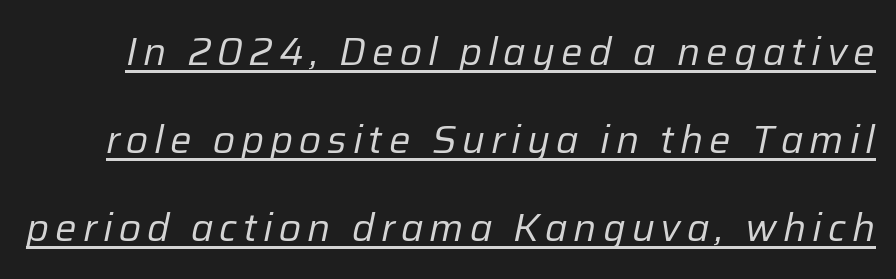
Q: Is the text bold? A: No.
Q: Is the text italic (slanted)? A: Yes, it leans right by about 12 degrees.
Q: Is the text underlined? A: Yes.
Q: Is the spacing between lines tight, normal or loose? A: Loose.
Q: Width (condensed, normal, or wide)? A: Normal.
Q: Stroke contrast? A: Low.
Q: x-height? A: Medium.
Q: Monospaced? A: No.
